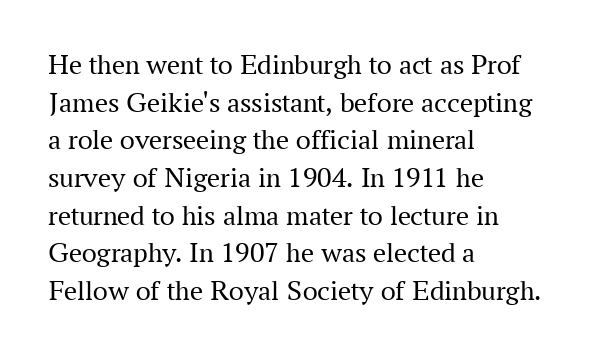
The image shows 29 px regular-weight serif type, upright; set left-aligned, normal line spacing (1.3x), normal letter spacing, not underlined; medium stroke contrast and a medium x-height.
